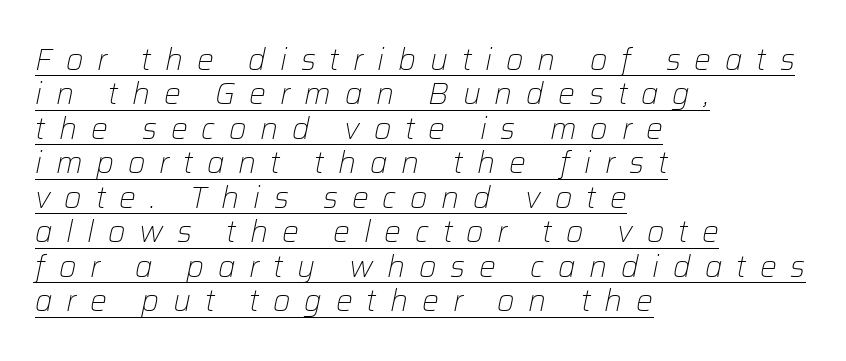
The tracking reads as deliberately expanded to a designer's eye. The letters advance in unequal steps, a hallmark of proportional type. Designer's note — italics engaged. Reading down the column, the eye jumps only a short way to each next line.
